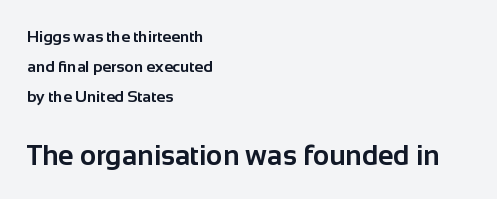
Q: Is the text bold? A: Yes.
Q: Is the text italic (slanted)? A: No, it is upright.
Q: Is the typeface a serif or a sans-serif typeface? A: Sans-serif.
Q: Is the text underlined? A: No.
Q: How is the paragraph aligned? A: Left-aligned.
Q: Is the spacing between letters normal or unusually wide? A: Normal.
Q: Which block of text is set in a larger size, the first (top) or the second (bottom)? A: The second (bottom) one.
Q: Width (condensed, normal, or wide)? A: Normal.
Q: Stroke contrast? A: Low.
Q: x-height? A: Medium.
Q: Monospaced? A: No.
